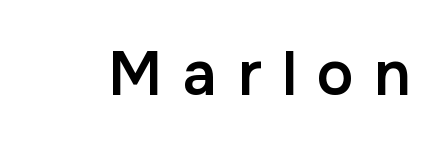
Q: Is the text bold? A: Semi-bold.
Q: Is the text italic (slanted)? A: No, it is upright.
Q: Is the typeface a serif or a sans-serif typeface? A: Sans-serif.
Q: Is the text underlined? A: No.
Q: Is the spacing between letters normal or unusually wide? A: Unusually wide.
Q: Width (condensed, normal, or wide)? A: Normal.
Q: Stroke contrast? A: Low.
Q: x-height? A: Medium.
Q: Monospaced? A: No.
